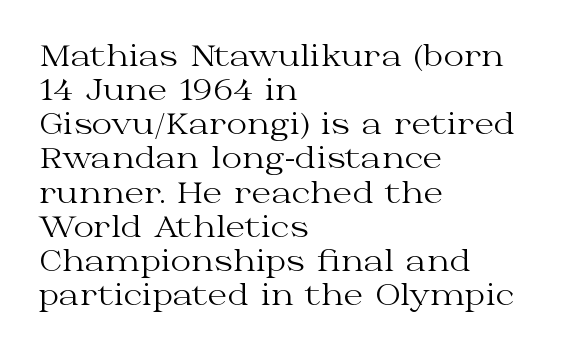
{"serif": "yes", "italic": "no", "bold": "no", "weight": "regular", "width": "wide", "stroke_contrast": "medium", "x_height": "medium", "monospaced": "no", "underline": "no", "align": "left", "line_spacing_ratio": 1.22, "letter_spacing": "normal", "letter_spacing_em": 0.0, "glyph_px": 28}
